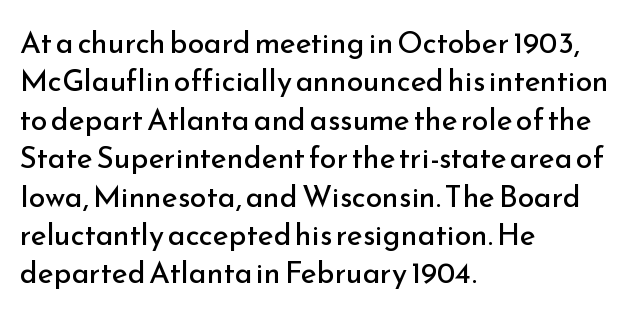
The image shows 30 px regular-weight sans-serif type, upright; set left-aligned, normal line spacing (1.28x), normal letter spacing, not underlined; low stroke contrast and a small x-height.
